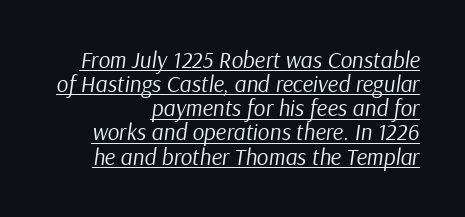
Q: Is the text bold? A: No.
Q: Is the text italic (slanted)? A: Yes, it leans right by about 9 degrees.
Q: Is the text underlined? A: Yes.
Q: How is the paragraph aligned? A: Right-aligned.
Q: Is the spacing between letters normal or unusually wide? A: Normal.
Q: Is the spacing between lines tight, normal or loose? A: Tight.
